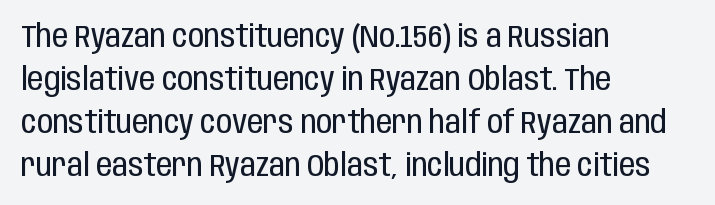
{"serif": "no", "italic": "no", "bold": "no", "weight": "regular", "width": "condensed", "stroke_contrast": "low", "x_height": "large", "monospaced": "no", "underline": "no", "align": "left", "line_spacing": "normal", "line_spacing_ratio": 1.34, "letter_spacing": "normal", "letter_spacing_em": 0.0, "glyph_px": 32}
